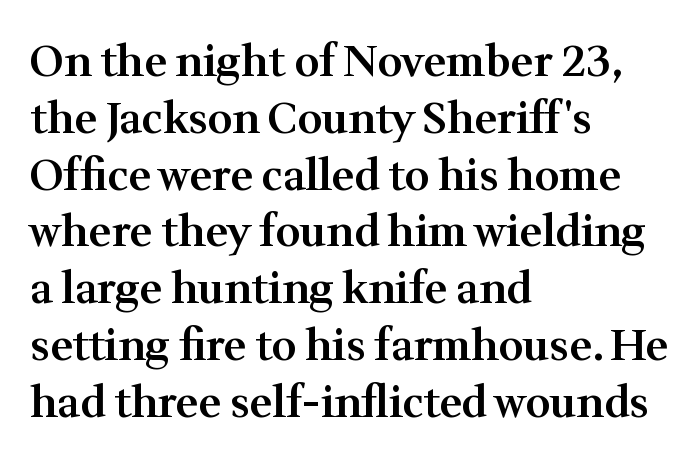
Teacher's note: observe the even left margin — that is flush-left alignment. The letters advance in unequal steps, a hallmark of proportional type. The horizontal fit of the characters is conventional and even. The block of text has a typical density, with ordinary space between rows. Honestly, there is no underline to notice here at all. Italic? Not at all — the glyphs are vertical.
